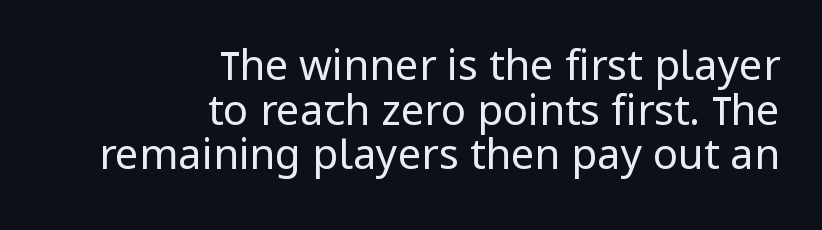
{"serif": "no", "italic": "no", "bold": "no", "weight": "regular", "width": "normal", "stroke_contrast": "low", "x_height": "medium", "monospaced": "no", "underline": "no", "align": "right", "line_spacing": "tight", "line_spacing_ratio": 1.06, "letter_spacing": "normal", "letter_spacing_em": 0.0, "glyph_px": 42}
